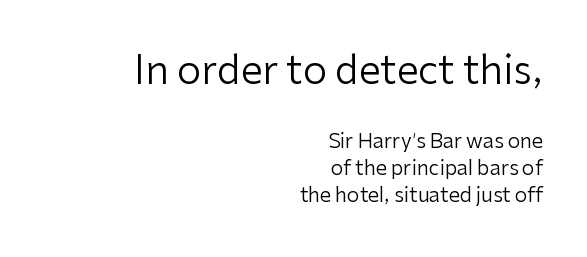
Q: Is the text bold? A: No.
Q: Is the text italic (slanted)? A: No, it is upright.
Q: Is the typeface a serif or a sans-serif typeface? A: Sans-serif.
Q: Is the text underlined? A: No.
Q: How is the paragraph aligned? A: Right-aligned.
Q: Is the spacing between letters normal or unusually wide? A: Normal.
Q: Is the spacing between lines tight, normal or loose? A: Normal.
Q: Which block of text is set in a larger size, the first (top) or the second (bottom)? A: The first (top) one.
Q: Width (condensed, normal, or wide)? A: Normal.
Q: Stroke contrast? A: Low.
Q: x-height? A: Medium.
Q: Monospaced? A: No.
